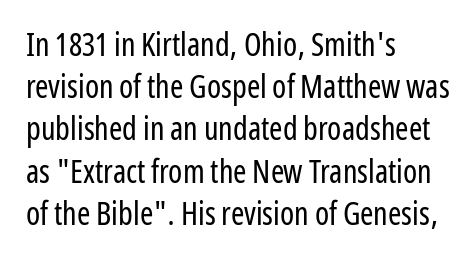
This is not heavy type; no bold has been used. Proportional: the letters do not fall into vertical columns. The space between consecutive lines is moderate. The rendering shows plain stroke endings on the letterforms — a sans-serif design. Nope, not italic — everything's standing straight.
